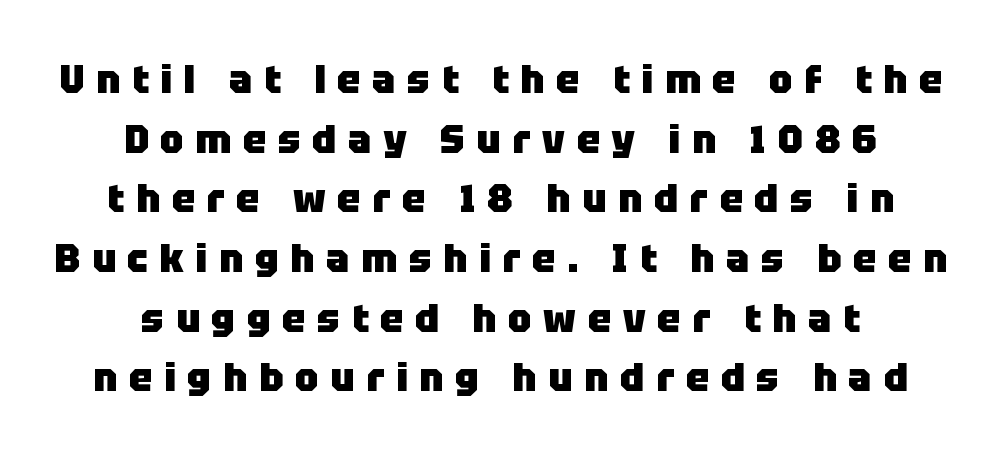
Note the varied advance widths — an 'i' is clearly narrower than an 'm'. To sum up the face: it is a sans, with no serifs. Vertical strokes here are truly vertical. Thick stems and heavy bowls — unmistakably bold.
